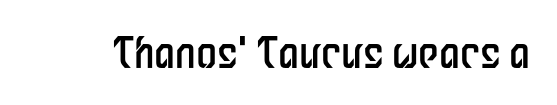
{"serif": "no", "italic": "no", "bold": "no", "weight": "regular", "width": "condensed", "stroke_contrast": "low", "x_height": "medium", "monospaced": "no", "underline": "no", "letter_spacing": "normal", "letter_spacing_em": 0.0, "glyph_px": 42}
